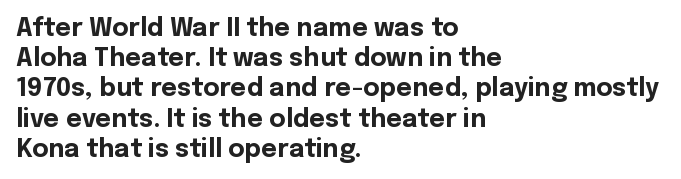
The passage shown is emphatically bold. The space directly below the letters is spotless. Tracking here is standard; glyphs follow each other at the usual distance. Where is the straight margin? On the left.
